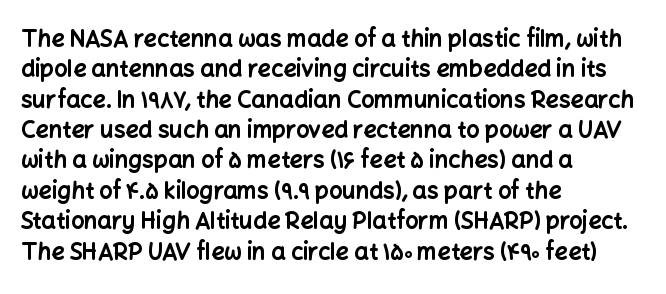
The image shows 23 px bold type, upright; set left-aligned, normal line spacing (1.32x), normal letter spacing, not underlined.
